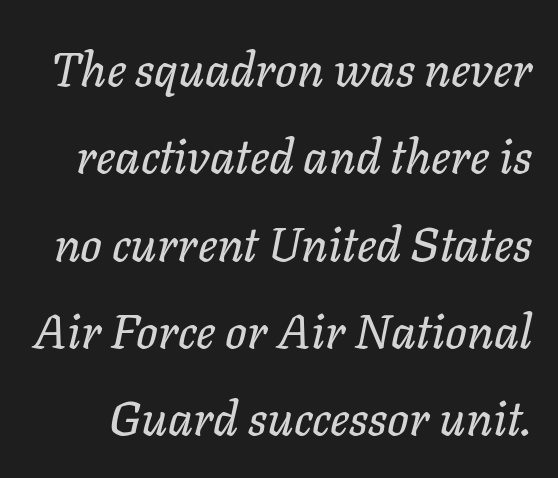
The passage shown has conventional tracking throughout. Type without underlining. Do the characters align in a grid? No, the font is proportional. Does the lettering tilt? It does — this is italic.
